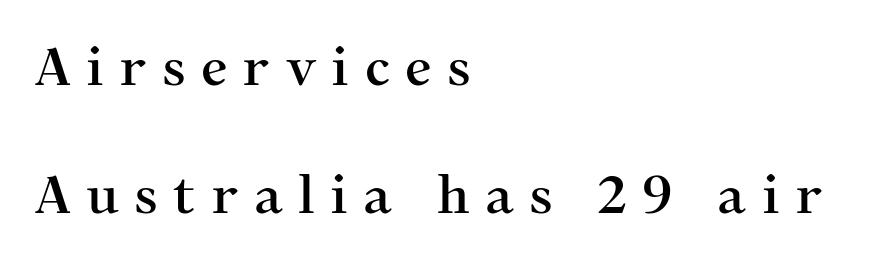
{"serif": "yes", "italic": "no", "width": "normal", "stroke_contrast": "medium", "x_height": "medium", "monospaced": "no", "underline": "no", "align": "left", "line_spacing": "loose", "line_spacing_ratio": 2.42, "letter_spacing": "wide", "letter_spacing_em": 0.29, "glyph_px": 53}
